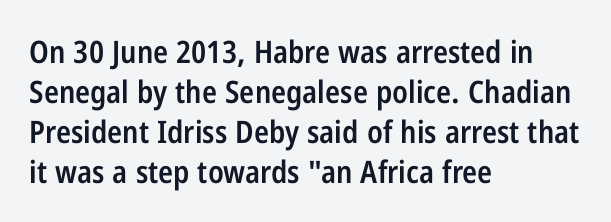
Q: Is the text bold? A: Semi-bold.
Q: Is the text italic (slanted)? A: No, it is upright.
Q: Is the typeface a serif or a sans-serif typeface? A: Sans-serif.
Q: Is the text underlined? A: No.
Q: How is the paragraph aligned? A: Left-aligned.
Q: Is the spacing between letters normal or unusually wide? A: Normal.
Q: Is the spacing between lines tight, normal or loose? A: Normal.
Q: Width (condensed, normal, or wide)? A: Condensed.
Q: Stroke contrast? A: Low.
Q: x-height? A: Medium.
Q: Monospaced? A: No.
